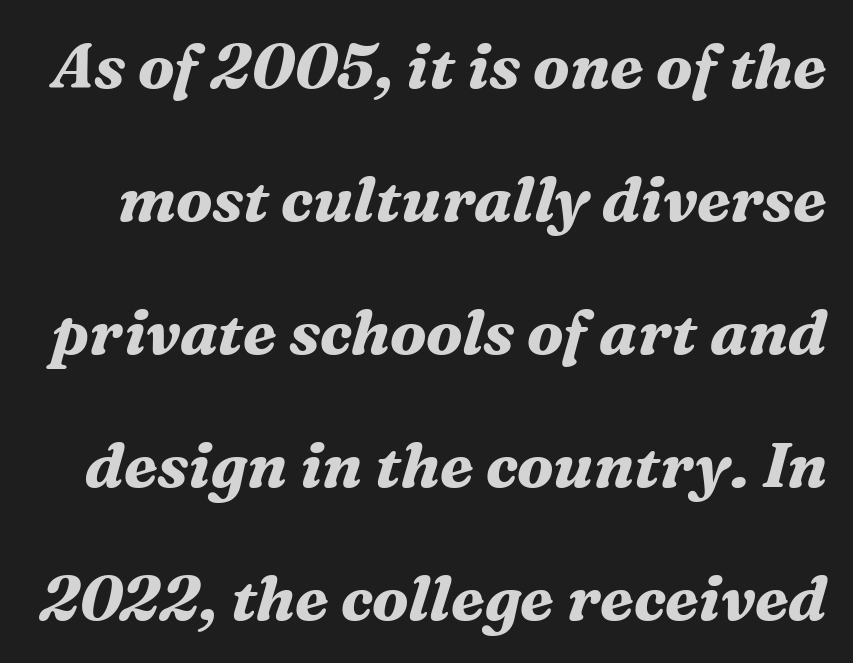
The image shows 63 px bold serif type, italic (leaning right); set loose line spacing (2.11x), normal letter spacing, not underlined; medium stroke contrast and a medium x-height.
